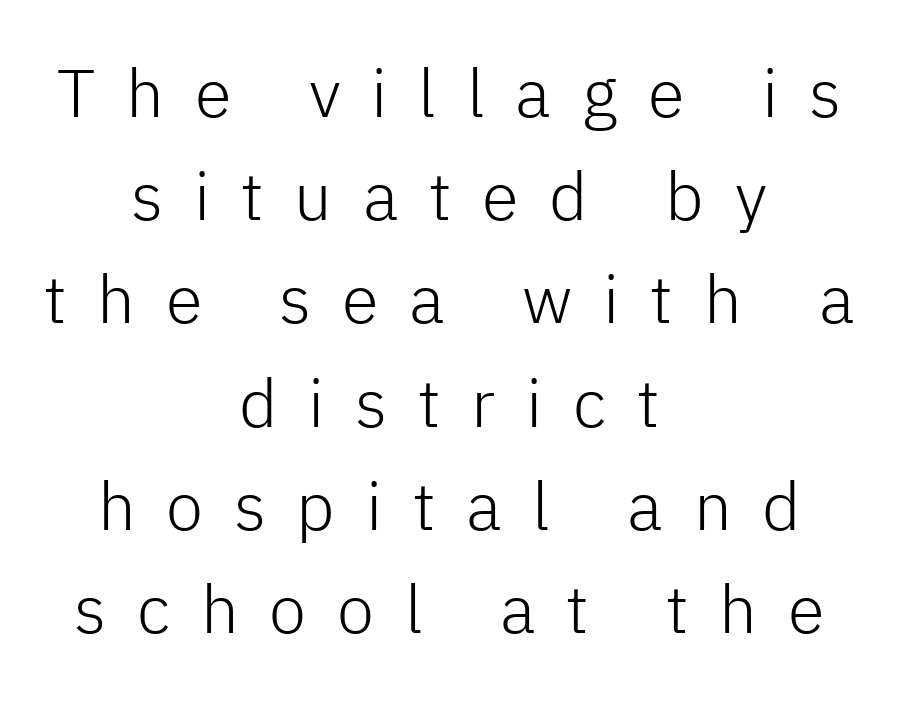
Q: Is the text bold? A: No.
Q: Is the text italic (slanted)? A: No, it is upright.
Q: Is the typeface a serif or a sans-serif typeface? A: Sans-serif.
Q: Is the text underlined? A: No.
Q: How is the paragraph aligned? A: Centered.
Q: Is the spacing between letters normal or unusually wide? A: Unusually wide.
Q: Is the spacing between lines tight, normal or loose? A: Normal.
Q: Width (condensed, normal, or wide)? A: Normal.
Q: Stroke contrast? A: Low.
Q: x-height? A: Medium.
Q: Monospaced? A: No.
